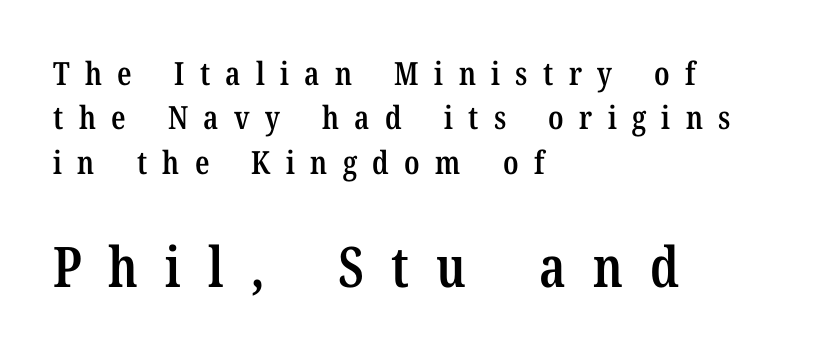
{"serif": "yes", "italic": "no", "bold": "semi", "weight": "semibold", "width": "condensed", "stroke_contrast": "low", "x_height": "medium", "monospaced": "no", "underline": "no", "align": "left", "line_spacing": "normal", "line_spacing_ratio": 1.39, "letter_spacing": "wide", "letter_spacing_em": 0.48, "larger_block": "second", "size_ratio": 1.75, "glyph_px": 56}
